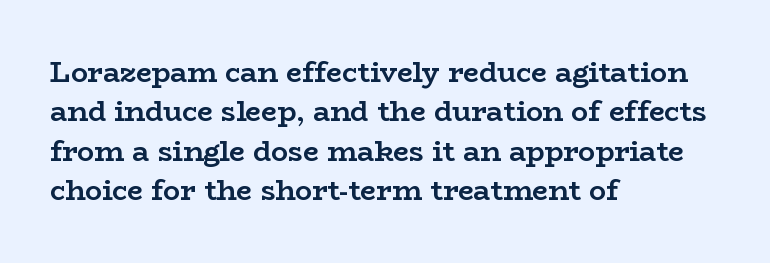
Q: Is the text bold? A: Yes.
Q: Is the text italic (slanted)? A: No, it is upright.
Q: Is the typeface a serif or a sans-serif typeface? A: Serif.
Q: Is the text underlined? A: No.
Q: How is the paragraph aligned? A: Left-aligned.
Q: Is the spacing between letters normal or unusually wide? A: Normal.
Q: Is the spacing between lines tight, normal or loose? A: Normal.
Q: Width (condensed, normal, or wide)? A: Wide.
Q: Stroke contrast? A: Low.
Q: x-height? A: Medium.
Q: Monospaced? A: No.
